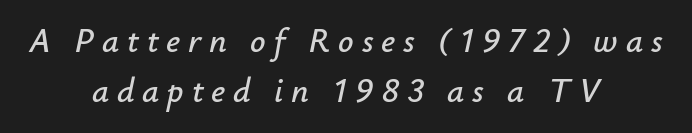
Q: Is the text italic (slanted)? A: Yes, it leans right by about 12 degrees.
Q: Is the text underlined? A: No.
Q: How is the paragraph aligned? A: Centered.
Q: Is the spacing between letters normal or unusually wide? A: Unusually wide.
Q: Is the spacing between lines tight, normal or loose? A: Normal.
Q: Width (condensed, normal, or wide)? A: Normal.
Q: Stroke contrast? A: Low.
Q: x-height? A: Small.
Q: Monospaced? A: No.
